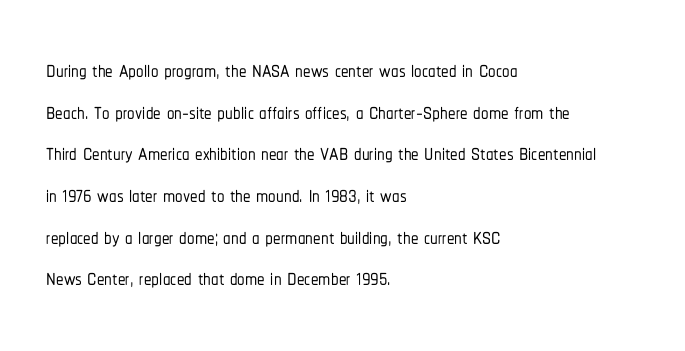
The image shows 30 px condensed sans-serif type, upright; set left-aligned, normal line spacing (1.39x), normal letter spacing, not underlined; low stroke contrast and a medium x-height.
